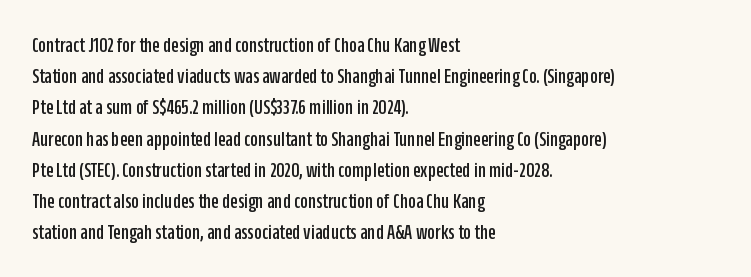
The image shows 22 px text type, upright; set left-aligned, normal line spacing (1.42x), normal letter spacing, not underlined.
